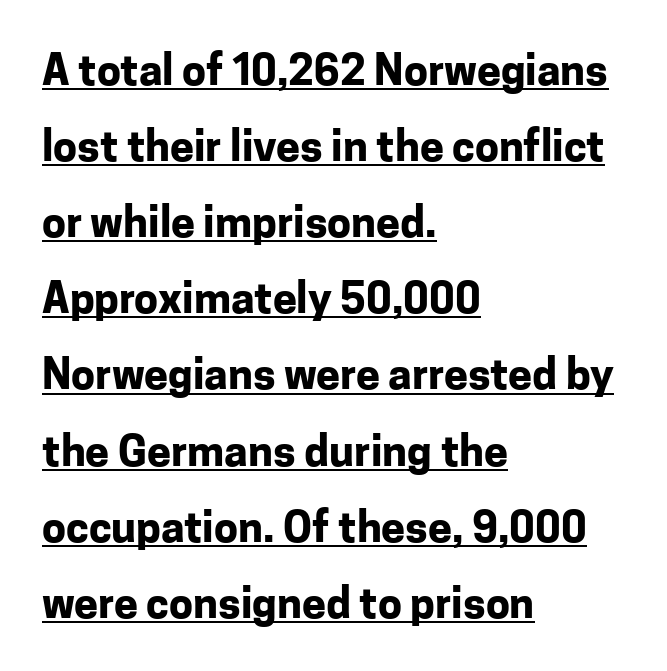
There is no visible air inserted between adjacent glyphs. These lines stack with their left ends in a neat column. The glyphs have the mass of a bold cut. The specimen includes a rule beneath the text block's lines. Here the designer chose a conventional face with non-uniform glyph widths. Note: no serifs on the glyphs.
